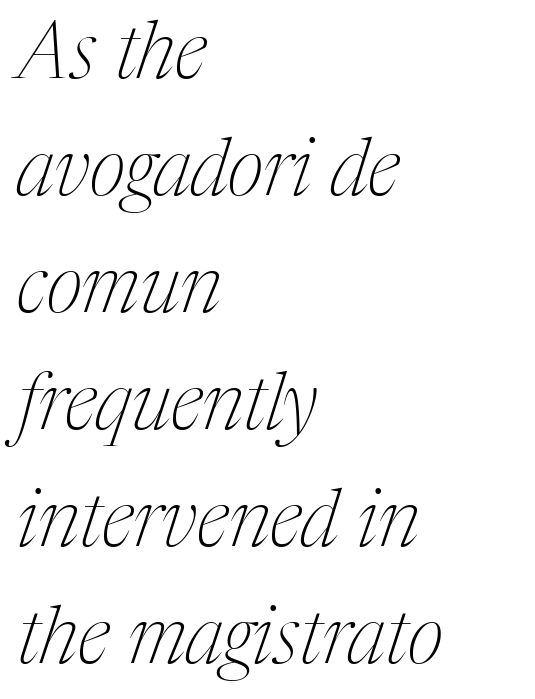
A classic flush-left, rag-right setting is used for this passage. Font category for this specimen: serif. Descenders hang freely into open space. The strokes are not fattened; the text isn't bold.
